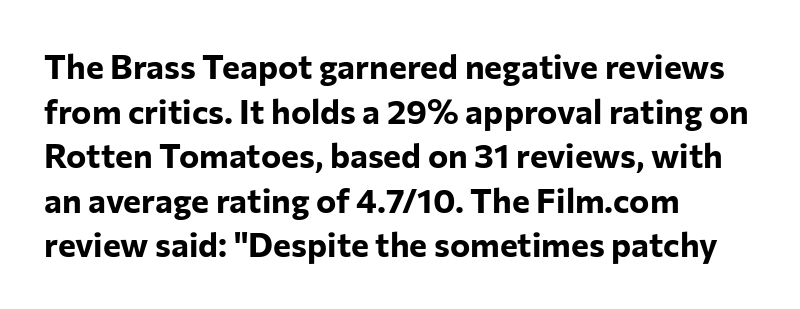
This rendering uses left alignment, leaving the right contour irregular. The line texture is even and compact thanks to regular tracking. You could not count columns in this text — the font is proportionally spaced. Caption: bold face, heavy strokes.
